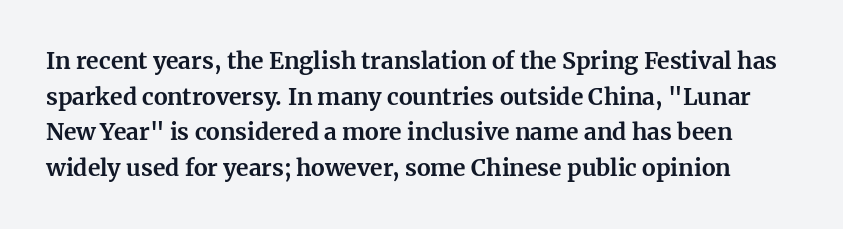
Anything drawn beneath the words? Only blank space. Caption: bold face, heavy strokes. These lines sit exactly where default settings would place them. In terms of posture, this sample is upright. Here the glyphs are tracked normally, forming tight word shapes.
